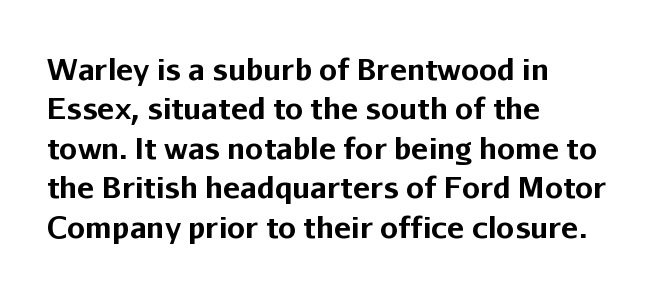
Ordinary non-slanted type is in use. A bare baseline throughout the passage. You could not count columns in this text — the font is proportionally spaced. The letters carry no serifs — their stems end cleanly without finishing strokes. Heavy, bold letterforms. Leading: standard.
